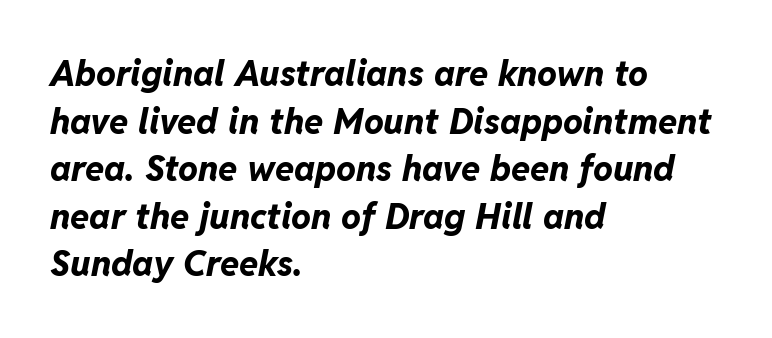
Every letter is thick-stroked: bold, no question. Horizontally, the lines are justified to the leading edge only. Each letter keeps its own natural width here, so spacing adapts to shape. The line-height multiplier appears to be the usual default. The rendering keeps characters at their native spacing.
